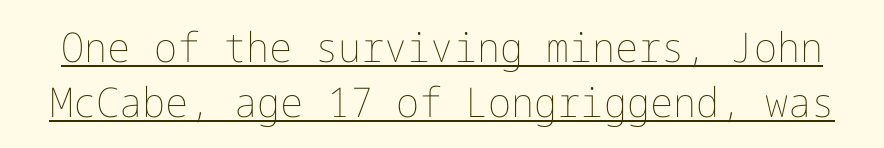
Q: Is the text bold? A: No.
Q: Is the text italic (slanted)? A: No, it is upright.
Q: Is the text underlined? A: Yes.
Q: Is the spacing between letters normal or unusually wide? A: Normal.
Q: Is the spacing between lines tight, normal or loose? A: Normal.
Q: Width (condensed, normal, or wide)? A: Normal.
Q: Stroke contrast? A: Low.
Q: x-height? A: Medium.
